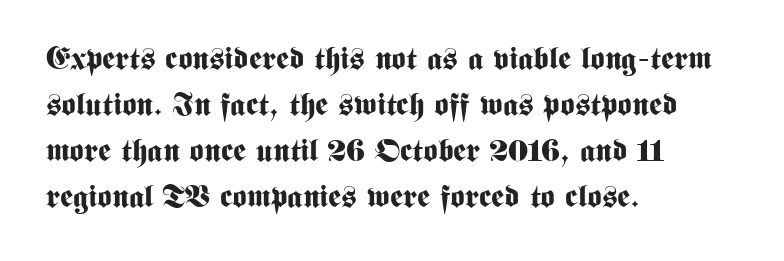
{"serif": "no", "italic": "no", "bold": "yes", "weight": "bold", "width": "condensed", "stroke_contrast": "medium", "x_height": "medium", "monospaced": "no", "underline": "no", "align": "left", "line_spacing": "normal", "line_spacing_ratio": 1.48, "letter_spacing": "normal", "letter_spacing_em": 0.0, "glyph_px": 31}
